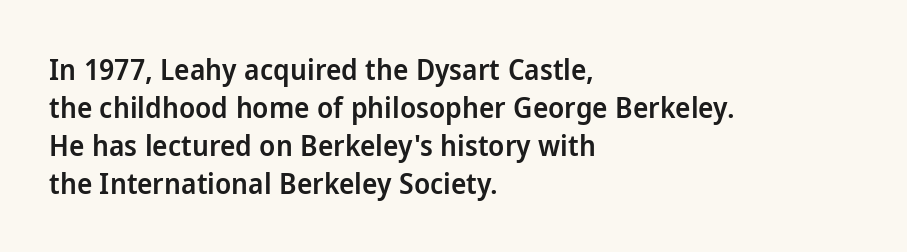
Reading down the column, the eye jumps a familiar distance to each next line. A typesetter would mark this as roman, not italic. If you drew a ruler down the left edge, every line would touch it. A sans-serif font was chosen for this passage. Honestly, the letter spacing is just normal — you wouldn't notice it. The gap between lines stays unmarked.
